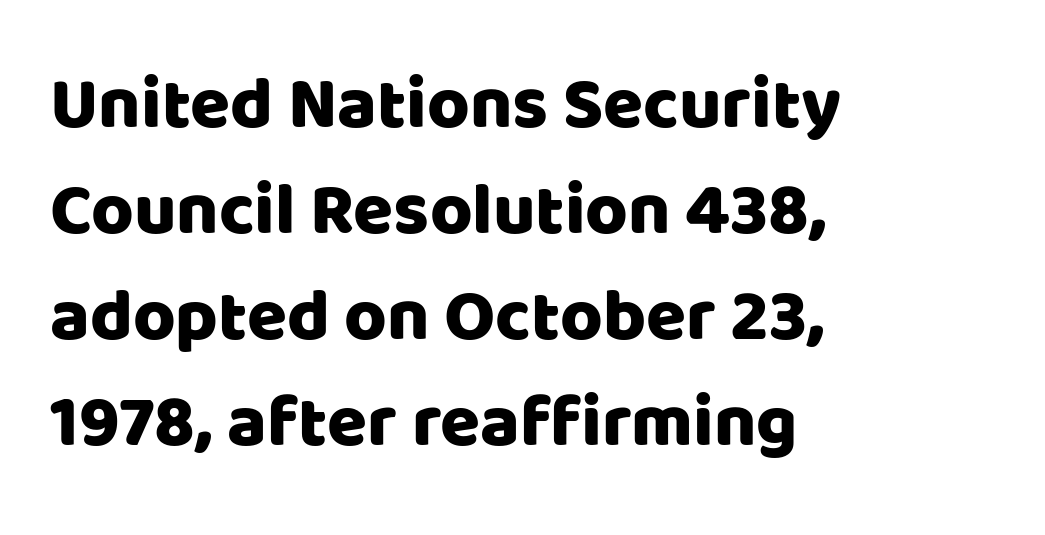
{"serif": "no", "italic": "no", "width": "normal", "stroke_contrast": "low", "x_height": "large", "monospaced": "no", "underline": "no", "align": "left", "line_spacing": "normal", "line_spacing_ratio": 1.45, "letter_spacing": "normal", "letter_spacing_em": 0.0, "glyph_px": 73}
